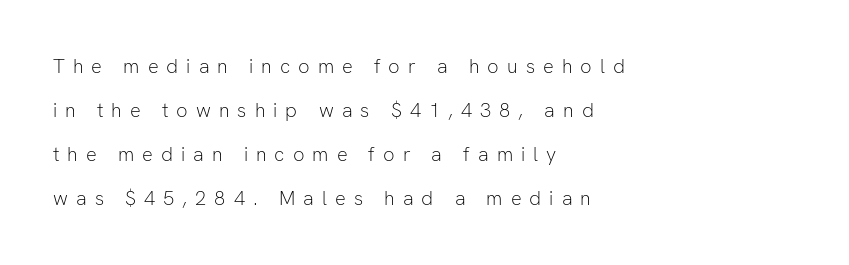
Is this a heavy cut? Hardly; it is regular or lighter. Horizontally, the lines are justified to the leading edge only. Look at the tracking — it's clearly loosened, letters drifting apart. Leading: increased. Descender tails drop into unmarked territory.
